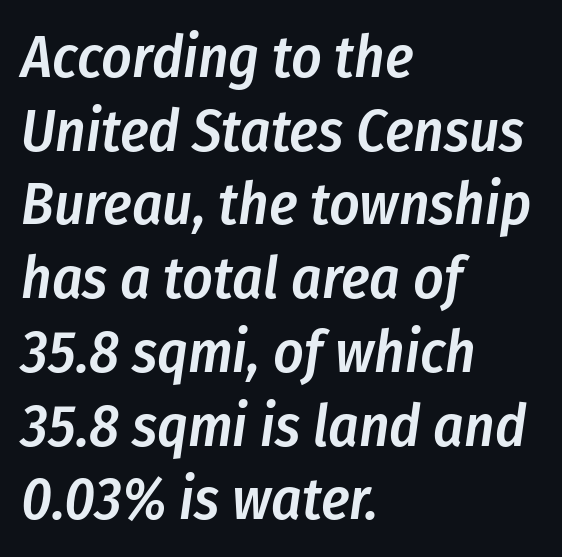
{"italic": "yes", "lean": "right", "slant_degrees": 8, "bold": "semi", "weight": "semibold", "width": "condensed", "stroke_contrast": "low", "x_height": "medium", "monospaced": "no", "underline": "no", "align": "left", "line_spacing": "normal", "line_spacing_ratio": 1.25, "letter_spacing": "normal", "letter_spacing_em": 0.0, "glyph_px": 59}
